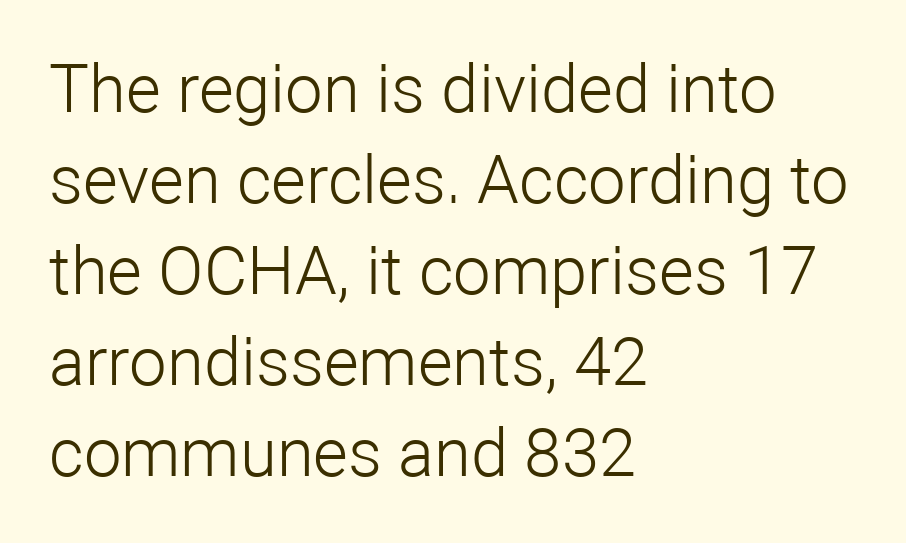
Serifs: no, the terminals of the letterforms are clean. Character widths vary here, with narrow letters taking less room than wide ones. The strokes are not fattened; the text isn't bold. The line texture is even and compact thanks to regular tracking. Horizontally, the lines are justified to the leading edge only.
